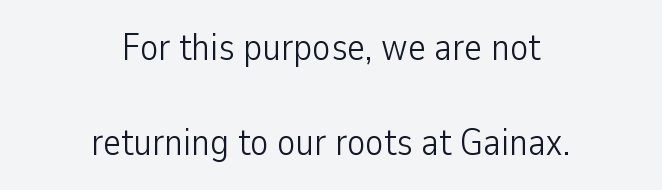
Nobody drew a line under any word here. Is this a fixed-width face? No — the glyphs have proportional, varying widths. This sample uses an upright cut, with every glyph sitting square on the baseline. These lines keep a tight, regular rhythm from letter to letter. Each line is balanced around a shared central axis.
